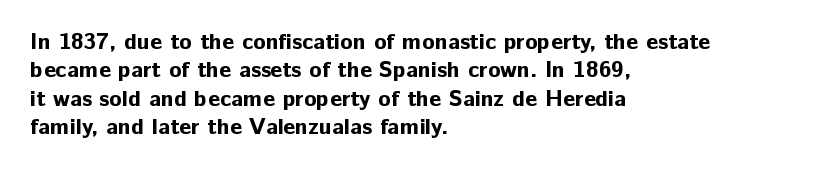
Q: Is the text bold? A: Yes.
Q: Is the text italic (slanted)? A: No, it is upright.
Q: Is the text underlined? A: No.
Q: How is the paragraph aligned? A: Left-aligned.
Q: Is the spacing between letters normal or unusually wide? A: Normal.
